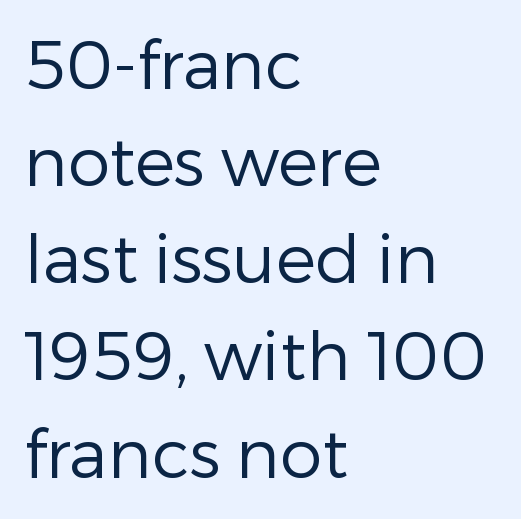
Q: Is the text bold? A: No.
Q: Is the text italic (slanted)? A: No, it is upright.
Q: Is the typeface a serif or a sans-serif typeface? A: Sans-serif.
Q: Is the text underlined? A: No.
Q: How is the paragraph aligned? A: Left-aligned.
Q: Is the spacing between letters normal or unusually wide? A: Normal.
Q: Is the spacing between lines tight, normal or loose? A: Normal.
Q: Width (condensed, normal, or wide)? A: Normal.
Q: Stroke contrast? A: Low.
Q: x-height? A: Medium.
Q: Monospaced? A: No.
